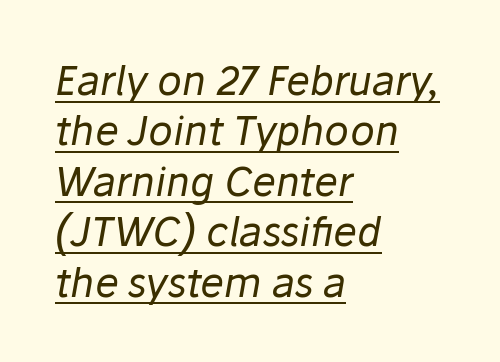
The image shows 40 px regular-weight type, italic (leaning right); set left-aligned, normal line spacing (1.26x), normal letter spacing, underlined; low stroke contrast and a medium x-height.
